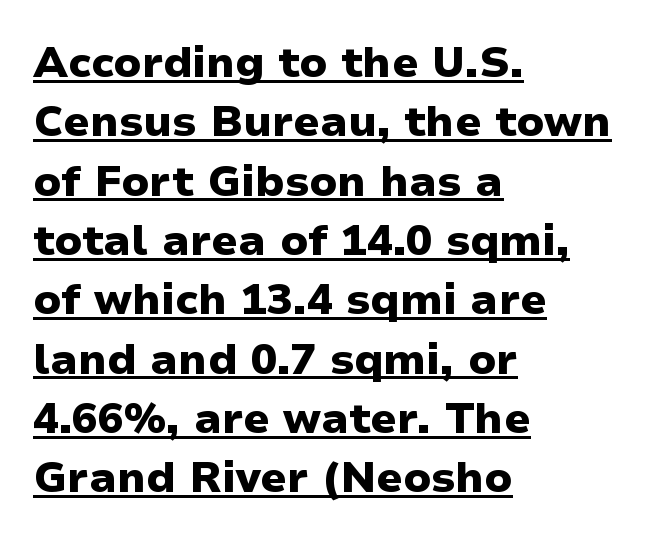
The image shows 43 px heavy sans-serif type, upright; set left-aligned, normal line spacing (1.38x), normal letter spacing, underlined; low stroke contrast and a medium x-height.
